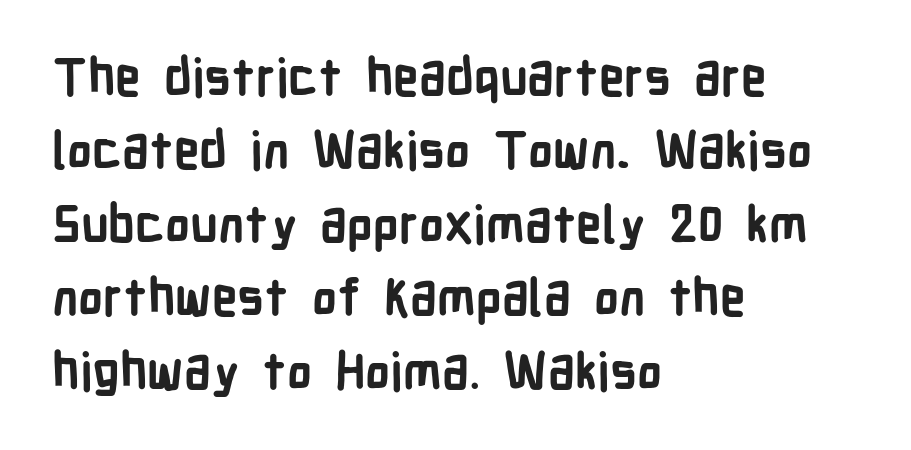
{"serif": "no", "italic": "no", "bold": "yes", "weight": "semibold", "width": "condensed", "stroke_contrast": "low", "x_height": "medium", "monospaced": "no", "underline": "no", "align": "left", "line_spacing": "normal", "line_spacing_ratio": 1.44, "letter_spacing": "normal", "letter_spacing_em": 0.0, "glyph_px": 51}
